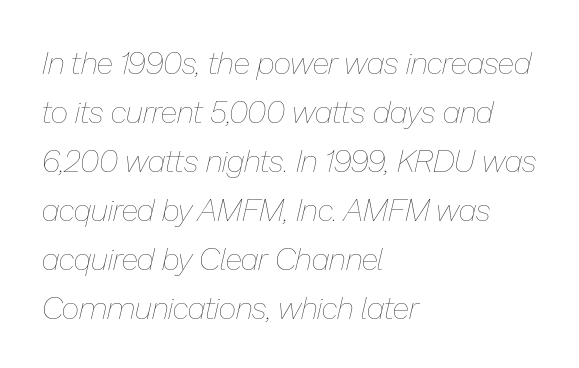
Q: Is the text bold? A: No.
Q: Is the text italic (slanted)? A: Yes, it leans right by about 13 degrees.
Q: Is the text underlined? A: No.
Q: How is the paragraph aligned? A: Left-aligned.
Q: Is the spacing between letters normal or unusually wide? A: Normal.
Q: Is the spacing between lines tight, normal or loose? A: Normal.
Q: Width (condensed, normal, or wide)? A: Normal.
Q: Stroke contrast? A: Low.
Q: x-height? A: Medium.
Q: Monospaced? A: No.
